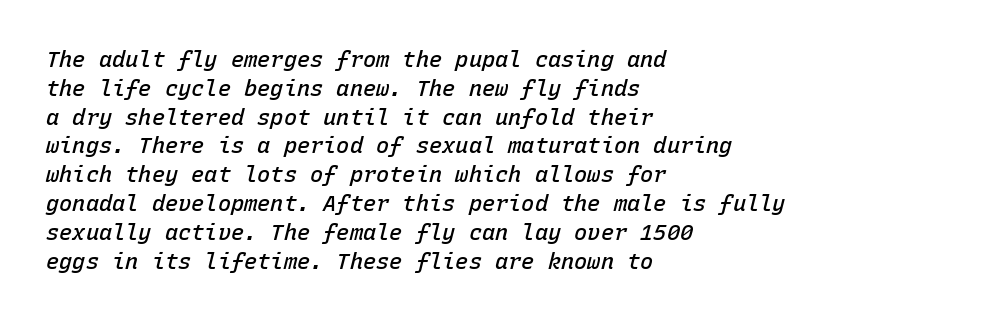
The image shows 22 px text type, italic (leaning right); set left-aligned, normal line spacing (1.31x), normal letter spacing, not underlined.
